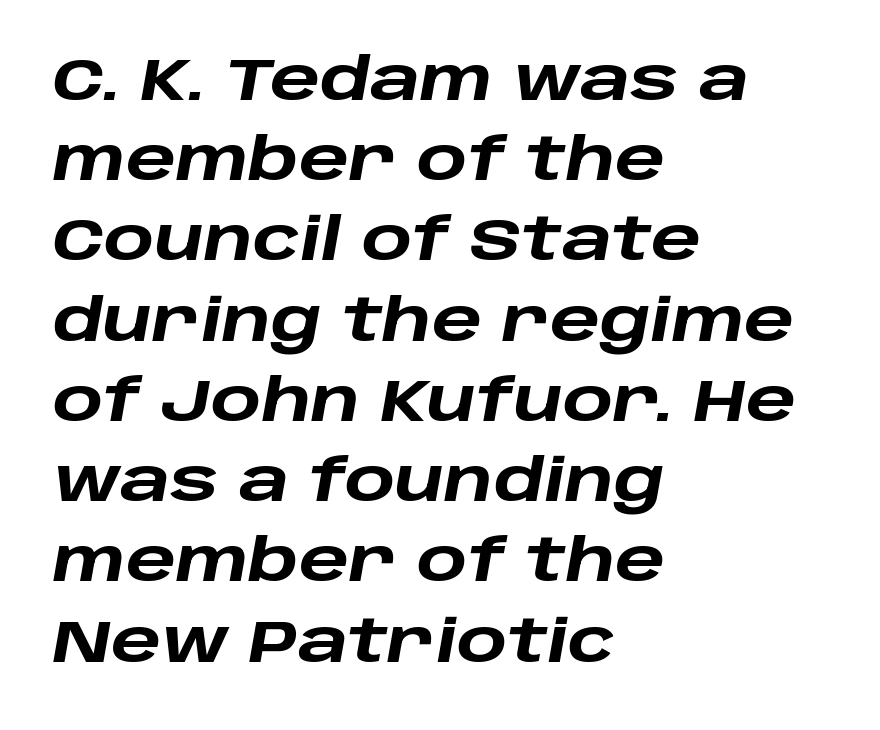
Looks like regular typesetting: each glyph gets only the width it needs. What's the leading like? Ordinary, nothing unusual. Students, this is bold: see how much ink each stroke carries. The gap between lines stays unmarked. What stands out about the letter spacing? Nothing — it is the standard amount.
